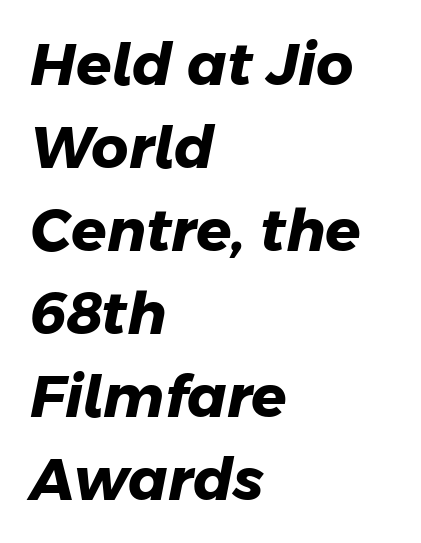
The image shows 58 px heavy sans-serif type; set left-aligned, normal line spacing (1.43x), normal letter spacing, not underlined; low stroke contrast and a medium x-height.
